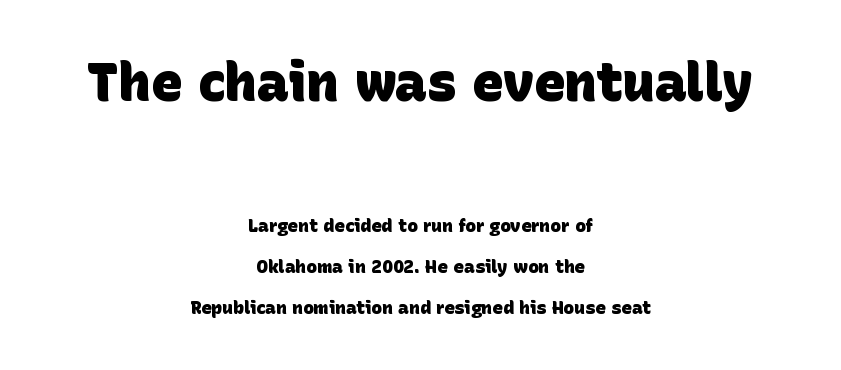
{"serif": "no", "bold": "yes", "weight": "heavy", "width": "normal", "stroke_contrast": "low", "x_height": "large", "monospaced": "no", "underline": "no", "align": "center", "line_spacing": "loose", "line_spacing_ratio": 2.29, "letter_spacing": "normal", "letter_spacing_em": 0.0, "larger_block": "first", "size_ratio": 2.94, "glyph_px": 53}
